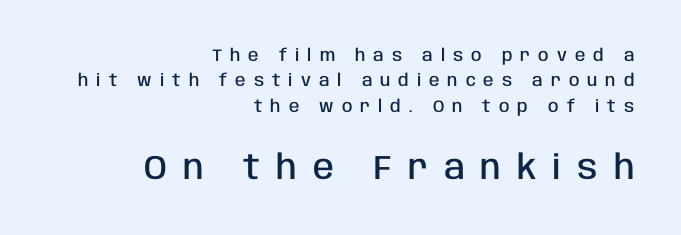
How are the letters spaced? Widely, with obvious added tracking. Varying glyph widths throughout — classic text-font behaviour. Check the space under the baseline: it is left empty. This is moderately heavy type, rendered in semibold.
